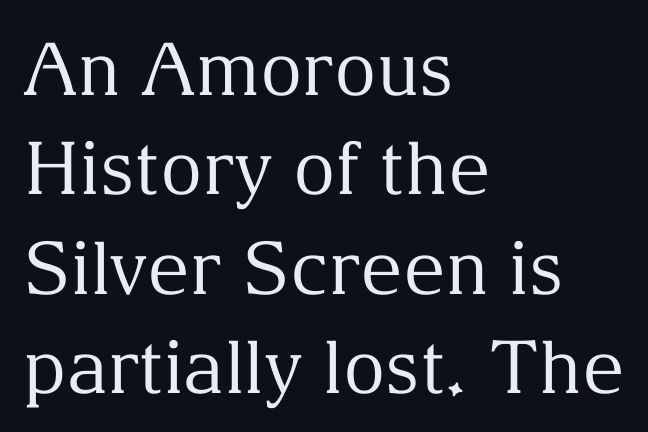
Q: Is the text bold? A: No.
Q: Is the text italic (slanted)? A: No, it is upright.
Q: Is the typeface a serif or a sans-serif typeface? A: Serif.
Q: Is the text underlined? A: No.
Q: How is the paragraph aligned? A: Left-aligned.
Q: Is the spacing between letters normal or unusually wide? A: Normal.
Q: Is the spacing between lines tight, normal or loose? A: Normal.
Q: Width (condensed, normal, or wide)? A: Normal.
Q: Stroke contrast? A: Medium.
Q: x-height? A: Medium.
Q: Monospaced? A: No.
